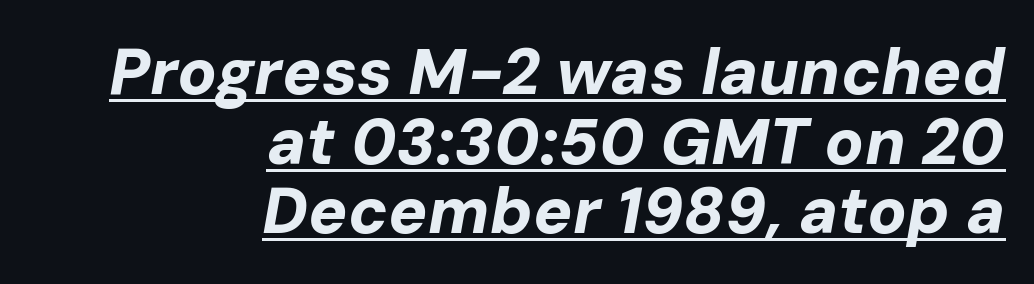
The image shows 65 px bold type, italic (leaning right); set right-aligned, tight line spacing (1.07x), normal letter spacing, underlined; low stroke contrast and a medium x-height.
